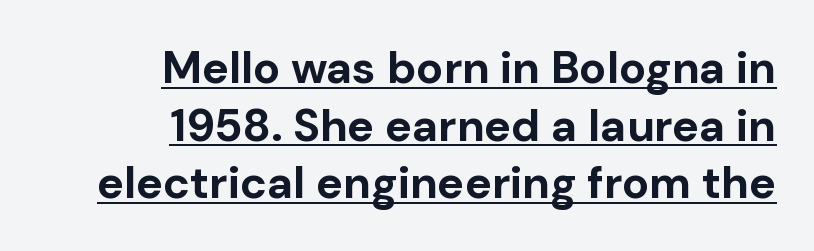
The image shows 45 px bold sans-serif type, upright; set right-aligned, normal line spacing (1.28x), normal letter spacing, underlined; low stroke contrast and a medium x-height.
